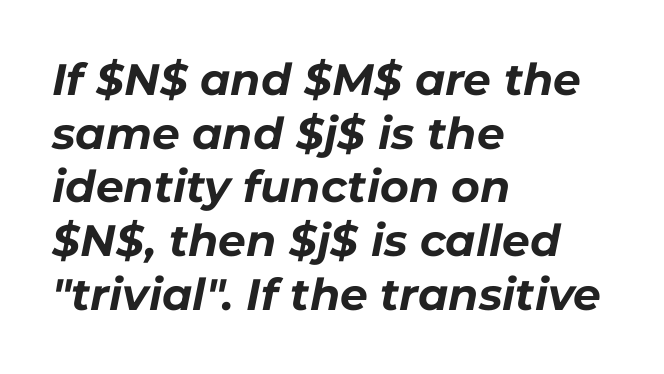
Q: Is the text bold? A: Yes.
Q: Is the text italic (slanted)? A: Yes, it leans right by about 11 degrees.
Q: Is the text underlined? A: No.
Q: How is the paragraph aligned? A: Left-aligned.
Q: Is the spacing between letters normal or unusually wide? A: Normal.
Q: Width (condensed, normal, or wide)? A: Normal.
Q: Stroke contrast? A: Low.
Q: x-height? A: Medium.
Q: Monospaced? A: No.
